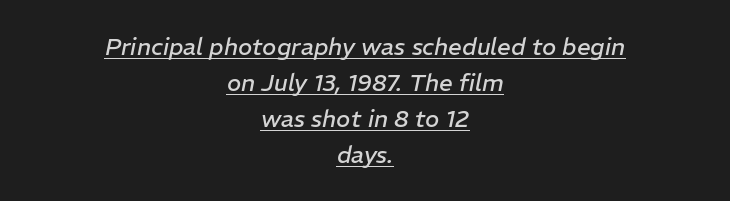
In CSS terms this would be text-align: center. When letters slant like this, we call the style italic. Reading down the column, the eye jumps a familiar distance to each next line. The letters look calm and open, with moderate or lighter stems. The passage shown has conventional tracking throughout.
